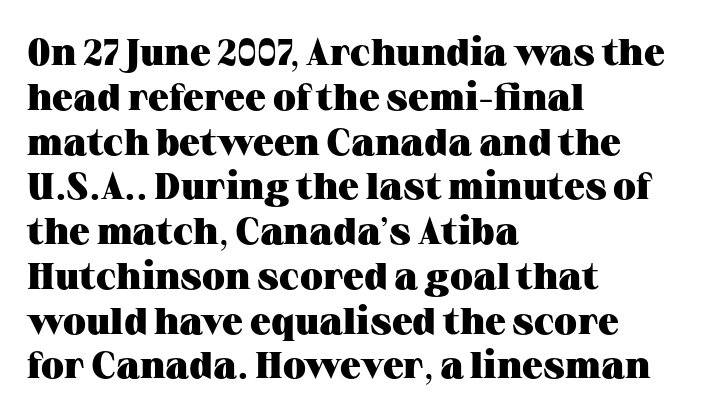
Q: Is the text bold? A: Yes.
Q: Is the text italic (slanted)? A: No, it is upright.
Q: Is the typeface a serif or a sans-serif typeface? A: Serif.
Q: Is the text underlined? A: No.
Q: How is the paragraph aligned? A: Left-aligned.
Q: Is the spacing between letters normal or unusually wide? A: Normal.
Q: Width (condensed, normal, or wide)? A: Wide.
Q: Stroke contrast? A: Medium.
Q: x-height? A: Medium.
Q: Monospaced? A: No.
